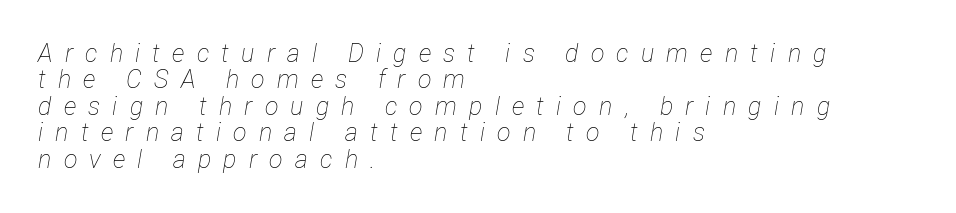
{"italic": "yes", "lean": "right", "slant_degrees": 12, "bold": "no", "underline": "no", "align": "left", "line_spacing": "tight", "line_spacing_ratio": 1.06, "letter_spacing": "wide", "letter_spacing_em": 0.49, "glyph_px": 25}
